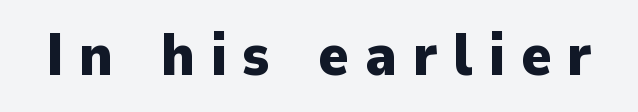
Vertical strokes here are truly vertical. Clear beneath every line of the passage. The rendering inserts visible extra space after every character. Each letter keeps its own natural width here, so spacing adapts to shape. Pretty heavy lettering here — definitely bold.
